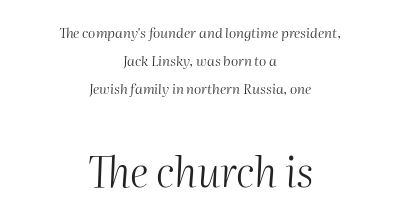
This rendering features lettering with no underline. Honestly, the rows look like they've been pulled way apart. One-word summary of the alignment: center. The font sits on the lighter half of the weight spectrum, regular included. Short note: letters normally spaced. You can tell it's italic because the verticals aren't actually vertical.
